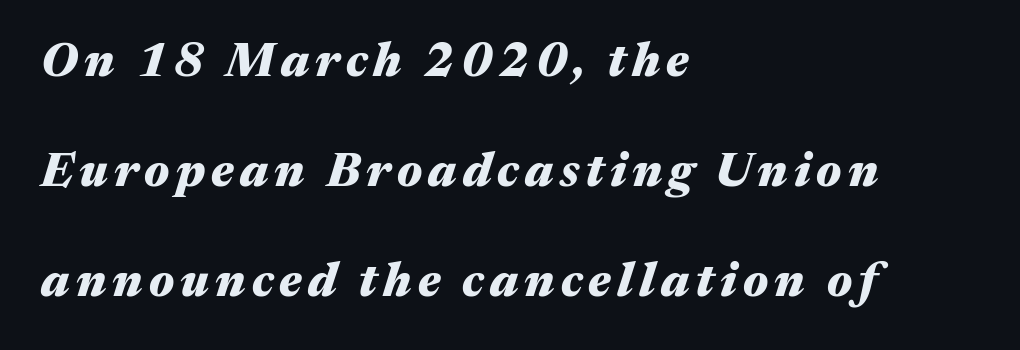
{"italic": "yes", "lean": "right", "slant_degrees": 17, "bold": "yes", "weight": "heavy", "width": "wide", "stroke_contrast": "medium", "x_height": "medium", "monospaced": "no", "underline": "no", "align": "left", "line_spacing": "loose", "line_spacing_ratio": 2.34, "glyph_px": 47}
